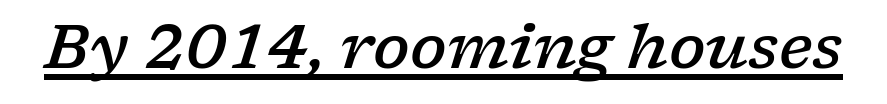
Q: Is the text bold? A: Semi-bold.
Q: Is the text italic (slanted)? A: Yes, it leans right by about 17 degrees.
Q: Is the typeface a serif or a sans-serif typeface? A: Serif.
Q: Is the text underlined? A: Yes.
Q: Is the spacing between letters normal or unusually wide? A: Normal.
Q: Width (condensed, normal, or wide)? A: Wide.
Q: Stroke contrast? A: Low.
Q: x-height? A: Medium.
Q: Monospaced? A: No.
